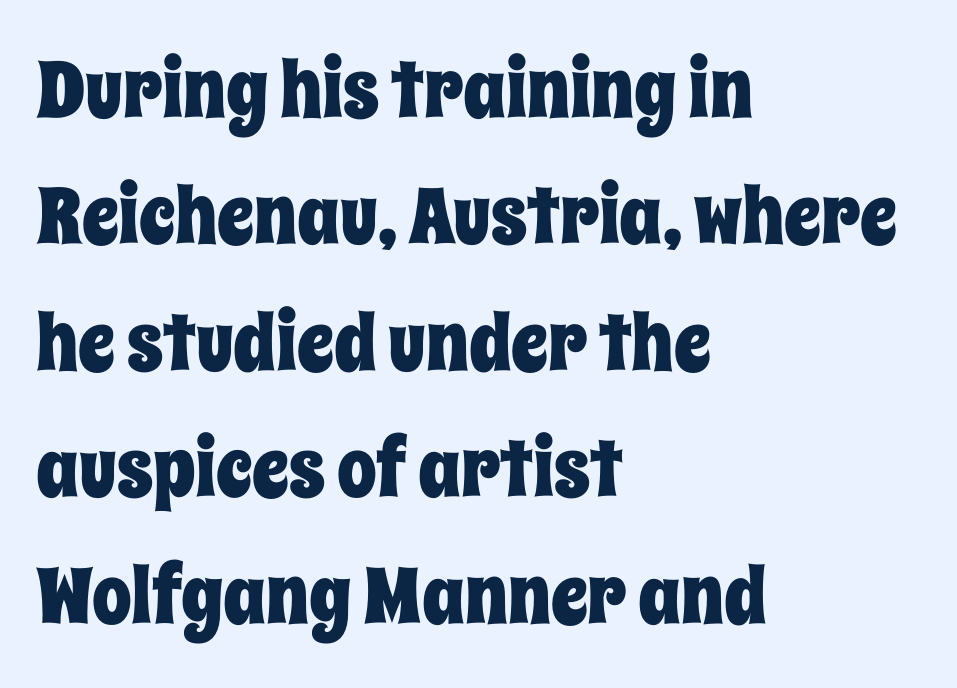
{"italic": "no", "width": "condensed", "stroke_contrast": "low", "x_height": "large", "monospaced": "no", "underline": "no", "align": "left", "line_spacing": "normal", "line_spacing_ratio": 1.6, "letter_spacing": "normal", "letter_spacing_em": 0.0, "glyph_px": 79}
